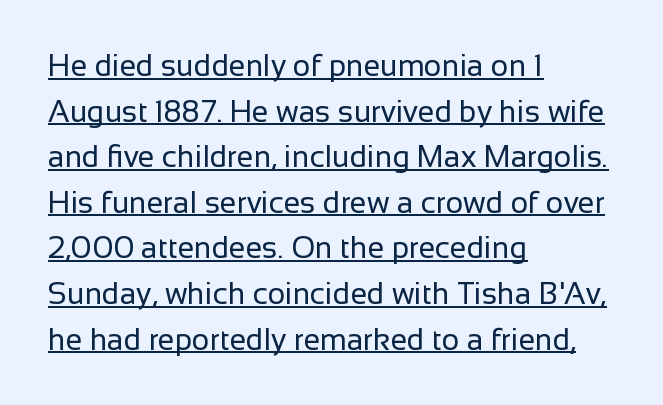
{"serif": "no", "italic": "no", "bold": "no", "weight": "regular", "width": "normal", "stroke_contrast": "low", "x_height": "medium", "monospaced": "no", "underline": "yes", "align": "left", "line_spacing": "normal", "line_spacing_ratio": 1.52, "letter_spacing": "normal", "letter_spacing_em": 0.0, "glyph_px": 30}
